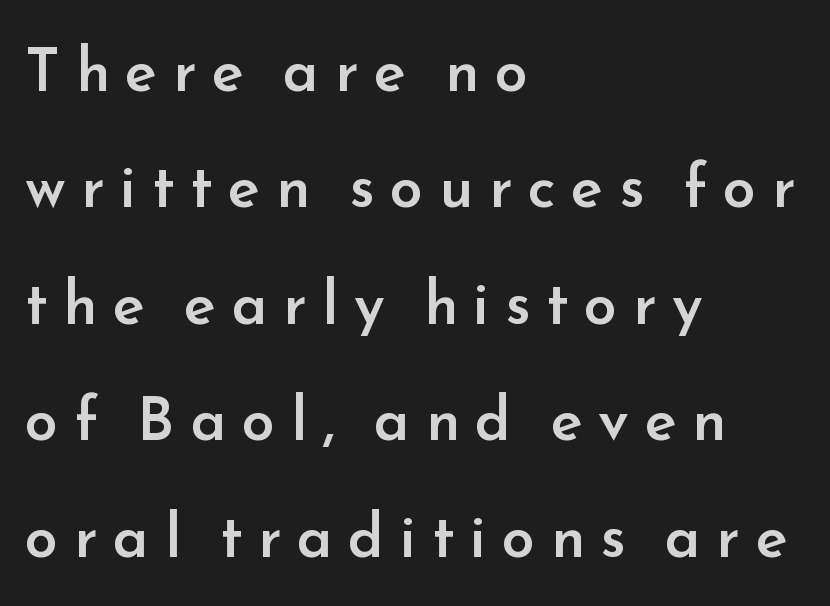
Inter-character spacing is expanded well beyond the font's built-in metrics. Firm but not heavy-handed strokes: this text is semibold. The glyphs in this specimen are sans serif. The face used here is proportionally spaced, like ordinary book or web type. A great deal of white space separates one row of letters from the next. The paragraph shown leans on its left margin.
